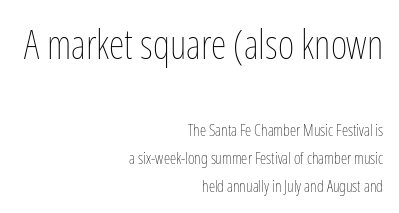
The image shows 40 px thin, condensed type, upright; set right-aligned, line spacing 1.75x, normal letter spacing, not underlined; the first (top) block is 2.5x larger; low stroke contrast and a medium x-height.
